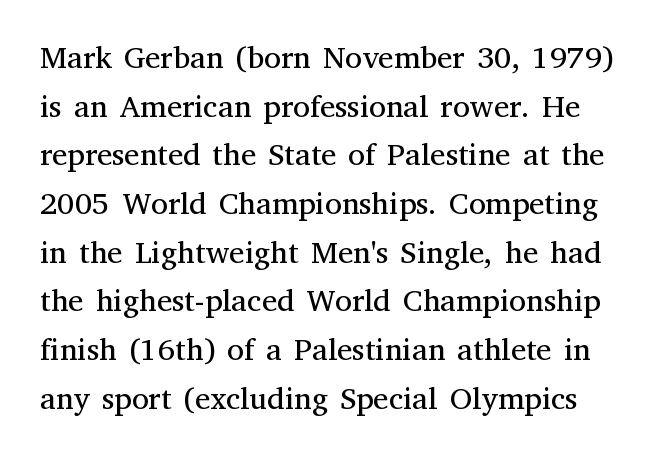
Successive baselines arrive at the customary interval. Do the characters align in a grid? No, the font is proportional. The letters look calm and open, with moderate or lighter stems. The axis of the letterforms is exactly vertical. A bare baseline throughout the passage.
